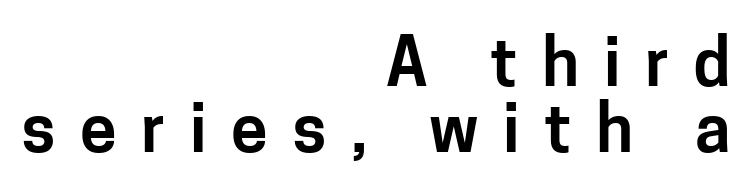
Clear beneath every line of the passage. How are the letters spaced? Widely, with obvious added tracking. I'd call this a sans setting — the letters go barefoot. These lines were composed using upright roman letters.
